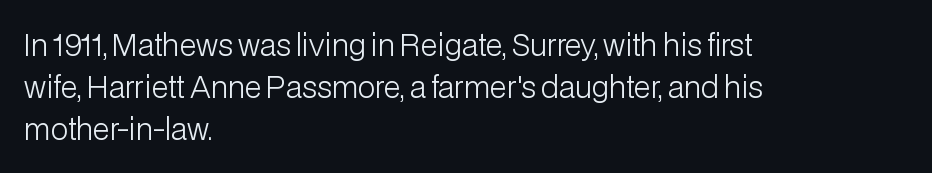
Q: Is the text bold? A: No.
Q: Is the text italic (slanted)? A: No, it is upright.
Q: Is the typeface a serif or a sans-serif typeface? A: Sans-serif.
Q: Is the text underlined? A: No.
Q: How is the paragraph aligned? A: Left-aligned.
Q: Is the spacing between letters normal or unusually wide? A: Normal.
Q: Is the spacing between lines tight, normal or loose? A: Normal.
Q: Width (condensed, normal, or wide)? A: Normal.
Q: Stroke contrast? A: Low.
Q: x-height? A: Medium.
Q: Monospaced? A: No.
